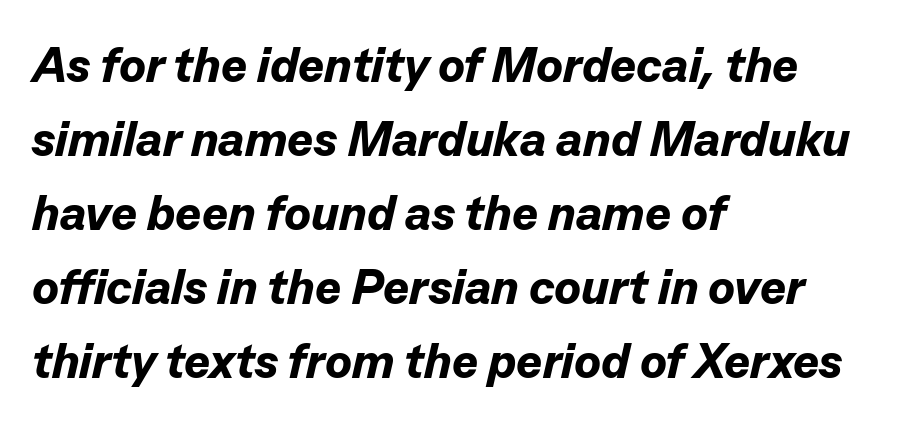
{"italic": "yes", "lean": "right", "slant_degrees": 13, "bold": "yes", "weight": "bold", "width": "normal", "stroke_contrast": "low", "x_height": "medium", "monospaced": "no", "underline": "no", "align": "left", "line_spacing": "normal", "line_spacing_ratio": 1.51, "letter_spacing": "normal", "letter_spacing_em": 0.0, "glyph_px": 49}
